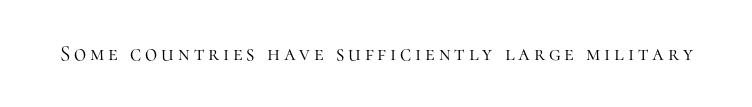
{"italic": "no", "bold": "no", "underline": "no", "glyph_px": 21}
